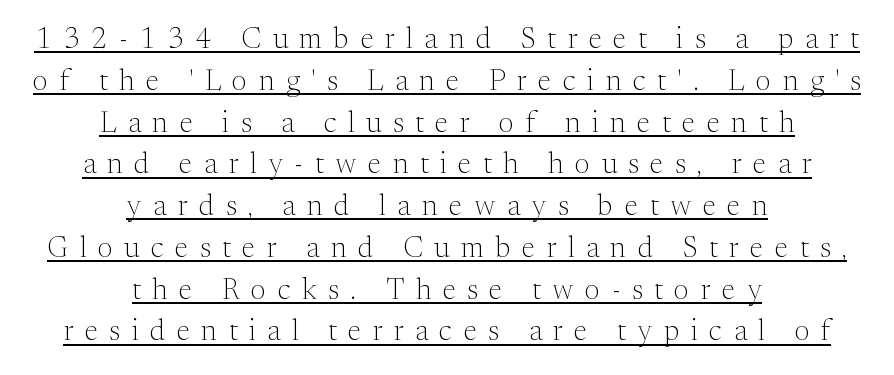
{"serif": "yes", "italic": "no", "bold": "no", "weight": "light", "width": "normal", "stroke_contrast": "medium", "x_height": "medium", "monospaced": "no", "underline": "yes", "align": "center", "line_spacing": "normal", "line_spacing_ratio": 1.44, "letter_spacing": "wide", "letter_spacing_em": 0.4, "glyph_px": 29}
